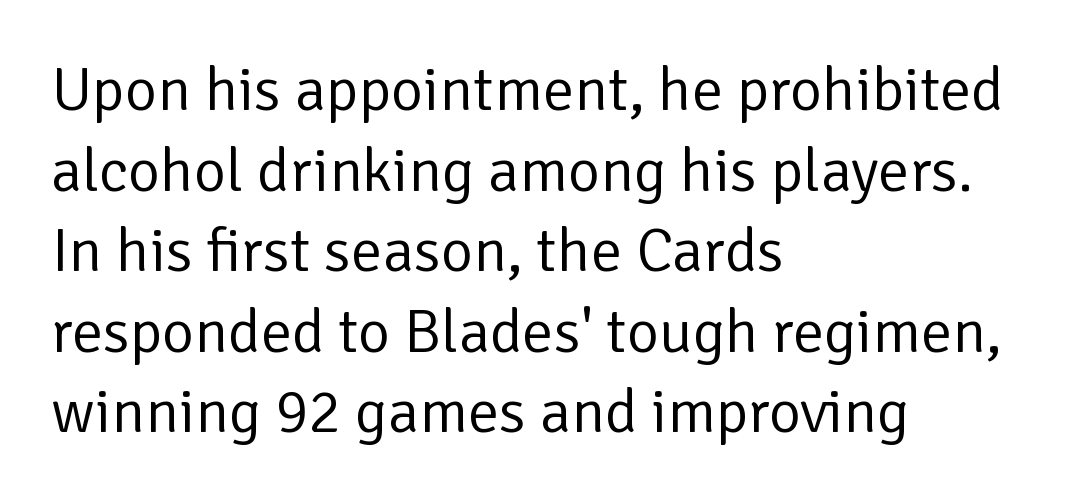
The lines are quadded left. It's the straight-up-and-down kind of type. The text was rendered using a sans face with plain stroke endings. Letters have the restrained weight of plain body copy at most.
